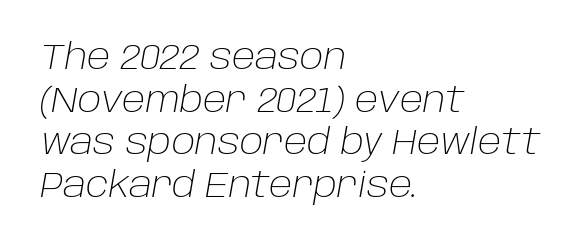
A classic flush-left, rag-right setting is used for this passage. The typeface has the unassuming heft of standard copy or less. Letters rest on an invisible, unmarked baseline. You could not count columns in this text — the font is proportionally spaced. It's the slanting kind of type. The letters sit at their default tracking, neither squeezed nor spread.
